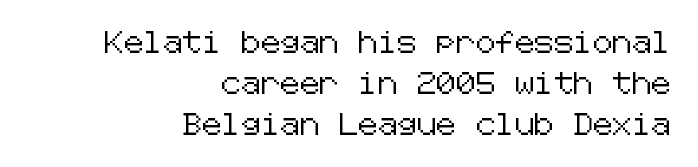
Q: Is the text italic (slanted)? A: No, it is upright.
Q: Is the text underlined? A: No.
Q: How is the paragraph aligned? A: Right-aligned.
Q: Is the spacing between letters normal or unusually wide? A: Normal.
